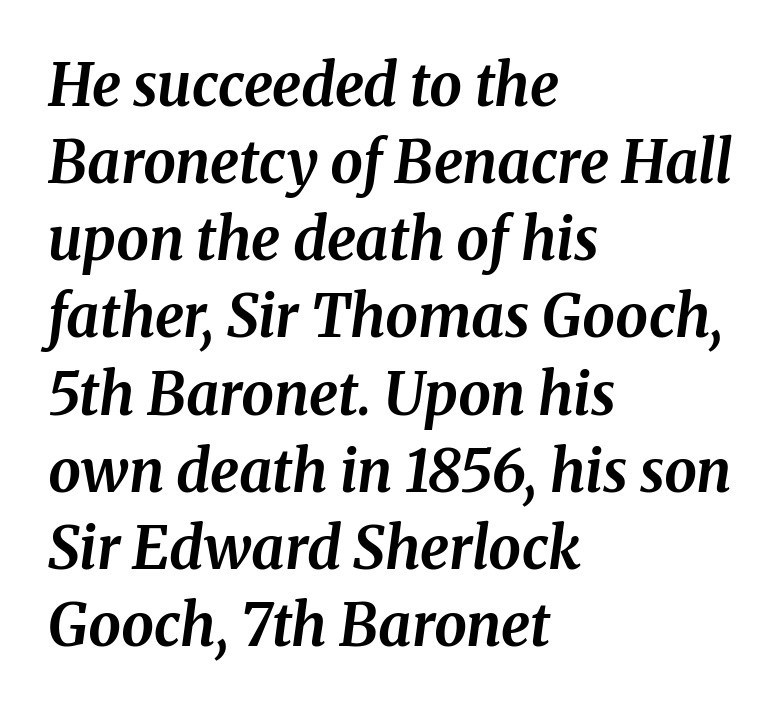
The image shows 58 px bold type, italic (leaning right); set left-aligned, normal line spacing (1.33x), normal letter spacing, not underlined; medium stroke contrast and a medium x-height.
